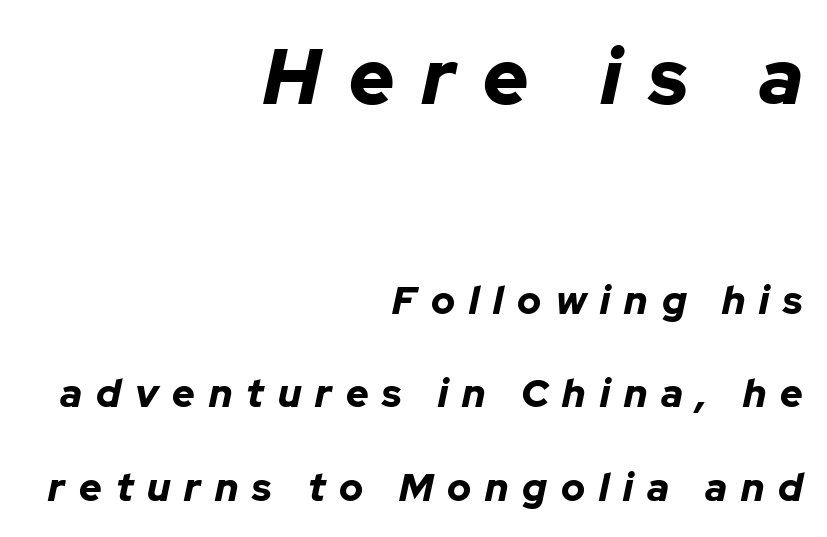
A typesetter would mark this as italic. This rendering widens character spacing well past its baseline value. Does the copy run flush right? Yes — the right margin is perfectly even. The words here are not underlined. Which chunk is bigger? The first one — the top block dwarfs the bottom. Airy leading.
